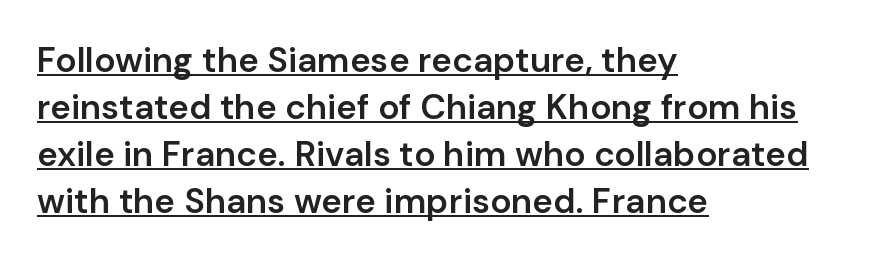
The image shows 35 px semibold sans-serif type, upright; set left-aligned, normal line spacing (1.34x), normal letter spacing, underlined; low stroke contrast and a medium x-height.
